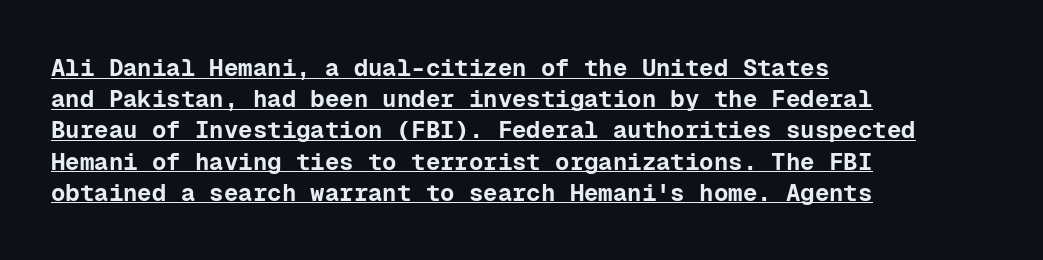
{"italic": "no", "bold": "yes", "underline": "yes", "align": "left", "line_spacing": "normal", "line_spacing_ratio": 1.3, "letter_spacing": "normal", "letter_spacing_em": 0.0, "glyph_px": 24}
